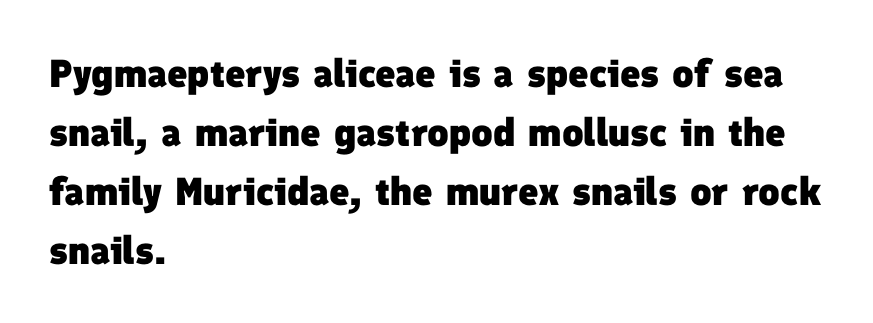
Q: Is the text bold? A: Yes.
Q: Is the typeface a serif or a sans-serif typeface? A: Sans-serif.
Q: Is the text underlined? A: No.
Q: How is the paragraph aligned? A: Left-aligned.
Q: Is the spacing between letters normal or unusually wide? A: Normal.
Q: Is the spacing between lines tight, normal or loose? A: Normal.
Q: Width (condensed, normal, or wide)? A: Normal.
Q: Stroke contrast? A: Low.
Q: x-height? A: Medium.
Q: Monospaced? A: No.
